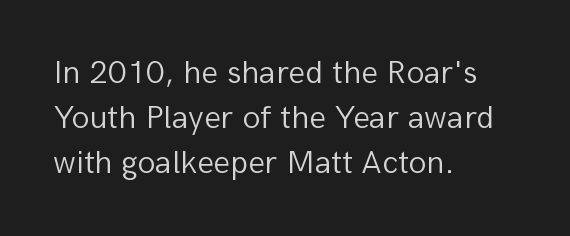
Q: Is the text bold? A: No.
Q: Is the text italic (slanted)? A: No, it is upright.
Q: Is the typeface a serif or a sans-serif typeface? A: Sans-serif.
Q: Is the text underlined? A: No.
Q: How is the paragraph aligned? A: Left-aligned.
Q: Is the spacing between letters normal or unusually wide? A: Normal.
Q: Is the spacing between lines tight, normal or loose? A: Normal.
Q: Width (condensed, normal, or wide)? A: Normal.
Q: Stroke contrast? A: Low.
Q: x-height? A: Medium.
Q: Monospaced? A: No.
